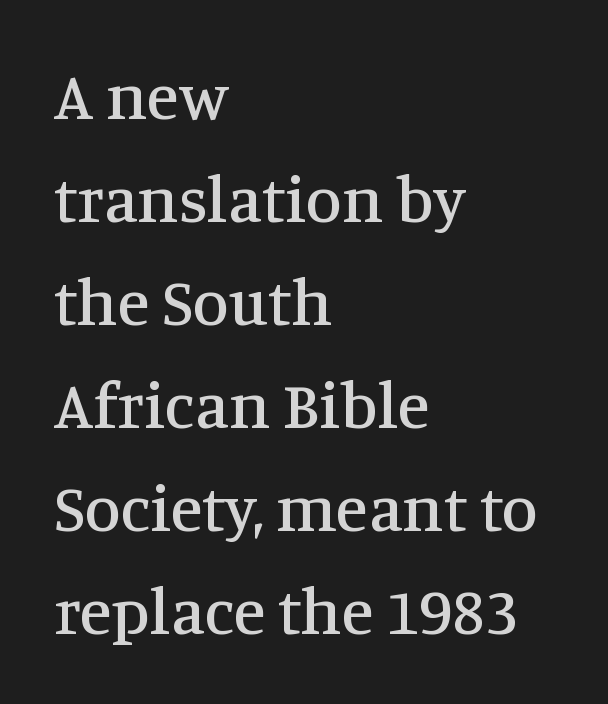
A typesetter would call this proportional, since set widths differ per character. To sum up the face: it has serifs. The horizontal fit of the characters is conventional and even. Unmarked baselines from the first word to the last. Horizontal bands of white between lines are of average thickness.
